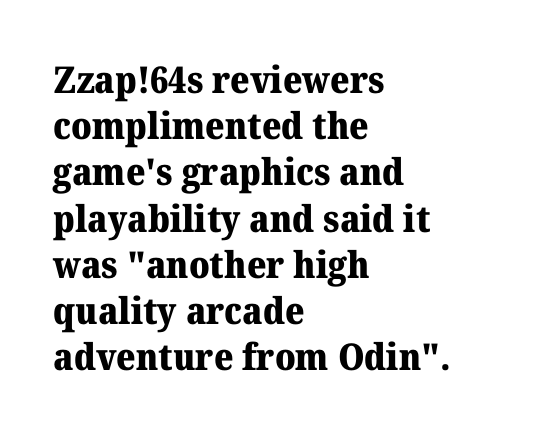
Words appear dense and cohesive because spacing is normal. Is the type bold? Yes — the strokes are clearly thick and heavy. Looks like regular typesetting: each glyph gets only the width it needs. Compared with a centered layout, this one pins lines to the left instead. Vertical spacing — default. Check under the words: just untouched page.
